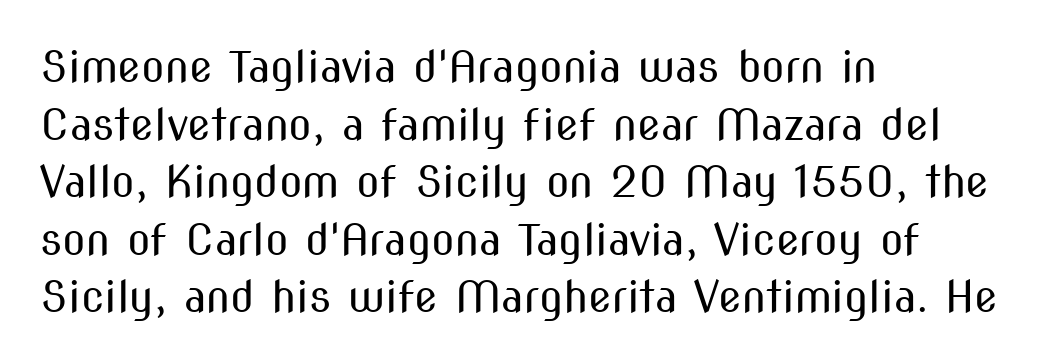
The axis of the letterforms is exactly vertical. Does the copy run flush right? No — it runs flush left. Think of a printed novel: that variable character pitch is what you see here. Each word holds together tightly as a unit, with standard inter-letter gaps. Bare-footed words on every line. Weight class: somewhere from thin through regular.
